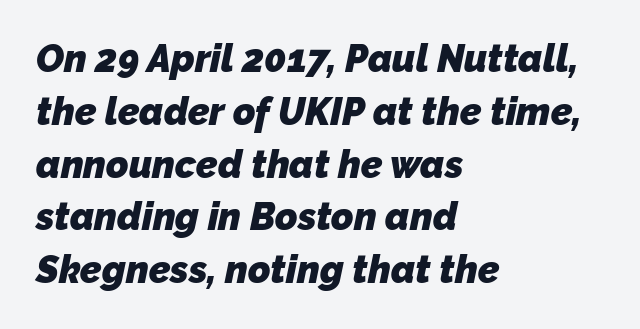
{"serif": "no", "bold": "yes", "weight": "heavy", "width": "normal", "stroke_contrast": "low", "x_height": "medium", "monospaced": "no", "underline": "no", "align": "left", "line_spacing": "normal", "line_spacing_ratio": 1.39, "letter_spacing": "normal", "letter_spacing_em": 0.0, "glyph_px": 38}
